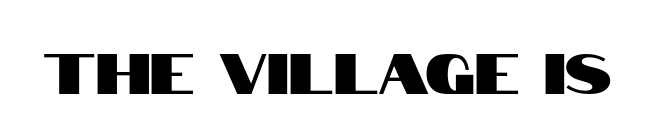
Q: Is the text italic (slanted)? A: No, it is upright.
Q: Is the typeface a serif or a sans-serif typeface? A: Sans-serif.
Q: Is the text underlined? A: No.
Q: Is the spacing between letters normal or unusually wide? A: Normal.
Q: Width (condensed, normal, or wide)? A: Condensed.
Q: Stroke contrast? A: High.
Q: x-height? A: Large.
Q: Monospaced? A: No.
